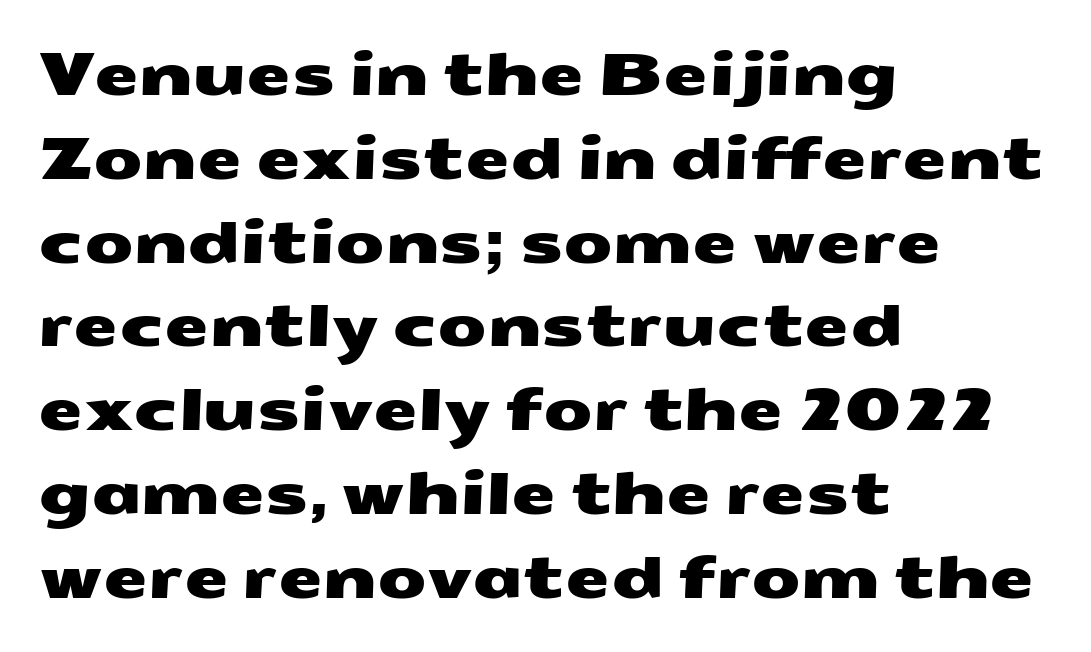
Stroke terminals: plain, sans-serif. This rendering uses left alignment, leaving the right contour irregular. The string is rendered with underlining switched off. Vertically, the passage feels balanced, rows spaced as you'd expect. No extra tracking has been applied to these lines.
